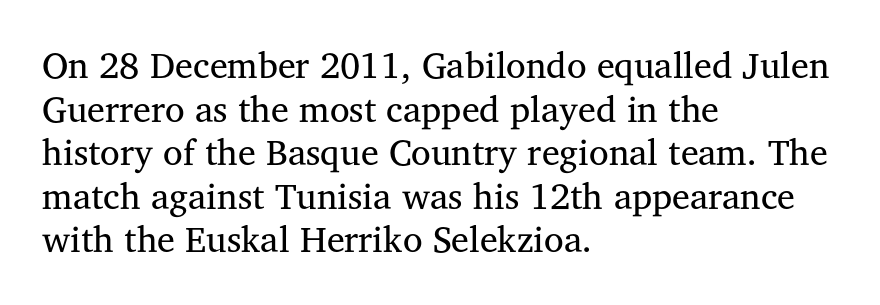
The image shows 36 px regular-weight serif type, upright; set left-aligned, line spacing 1.21x, normal letter spacing, not underlined; medium stroke contrast and a medium x-height.
